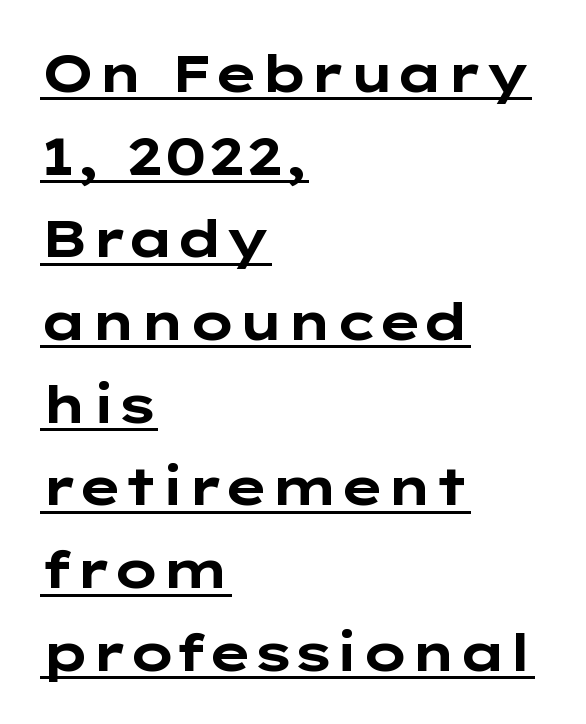
{"serif": "no", "italic": "no", "bold": "yes", "weight": "bold", "width": "wide", "stroke_contrast": "low", "x_height": "medium", "monospaced": "no", "underline": "yes", "align": "left", "line_spacing": "normal", "line_spacing_ratio": 1.59, "letter_spacing": "normal", "letter_spacing_em": 0.0, "glyph_px": 52}
